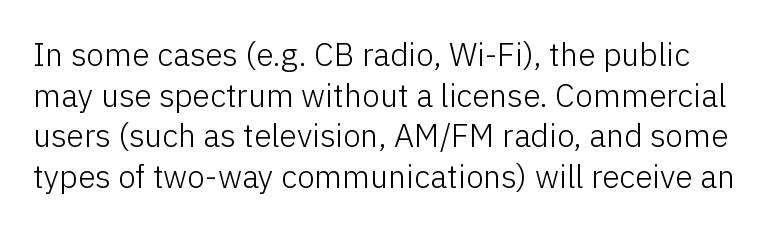
Regarding leading, the lines here are spaced in the standard way. Proportional: the letters do not fall into vertical columns. A typesetter would mark this as roman, not italic. A quiet, ordinary-to-light weight characterises the typeface. Serif or sans? Sans — the stroke terminals are bare. The rendering keeps characters at their native spacing.
